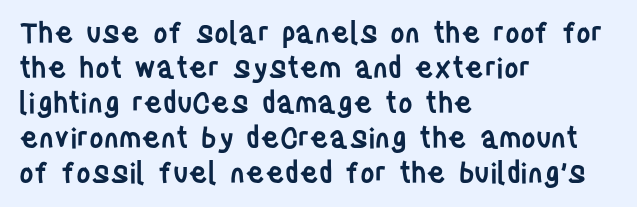
The image shows 28 px semibold, condensed sans-serif type, upright; set left-aligned, normal line spacing (1.25x), normal letter spacing, not underlined; low stroke contrast and a large x-height.
